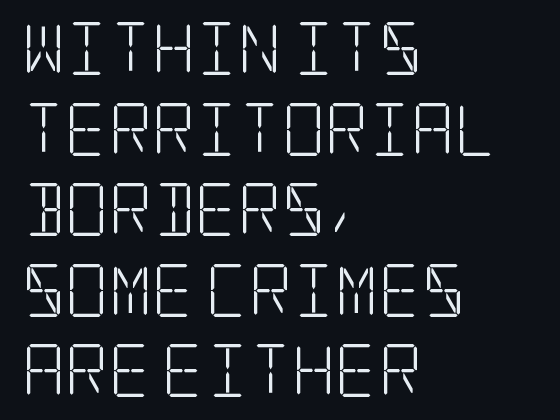
{"serif": "yes", "italic": "no", "bold": "no", "weight": "light", "width": "condensed", "stroke_contrast": "low", "x_height": "large", "underline": "no", "align": "left", "line_spacing": "normal", "line_spacing_ratio": 1.52, "letter_spacing": "normal", "letter_spacing_em": 0.0, "glyph_px": 53}
